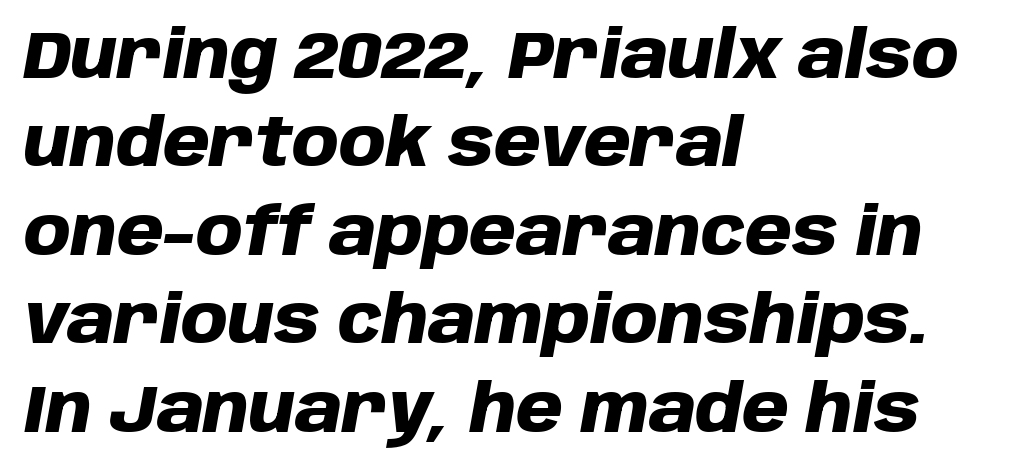
{"italic": "yes", "lean": "right", "slant_degrees": 10, "bold": "yes", "weight": "heavy", "width": "normal", "stroke_contrast": "low", "x_height": "large", "monospaced": "no", "underline": "no", "align": "left", "line_spacing": "normal", "line_spacing_ratio": 1.32, "letter_spacing": "normal", "letter_spacing_em": 0.0, "glyph_px": 67}
